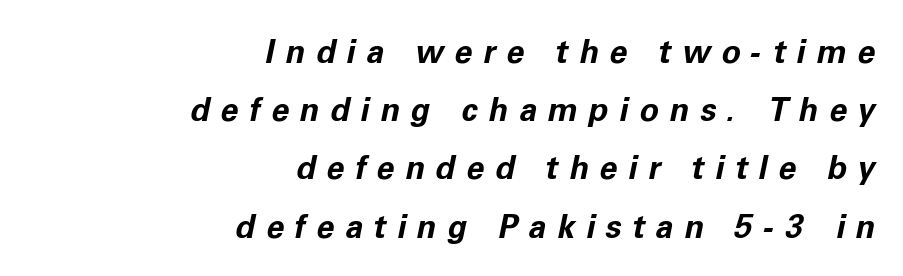
Q: Is the text bold? A: Yes.
Q: Is the text italic (slanted)? A: Yes, it leans right by about 11 degrees.
Q: Is the text underlined? A: No.
Q: How is the paragraph aligned? A: Right-aligned.
Q: Is the spacing between letters normal or unusually wide? A: Unusually wide.
Q: Width (condensed, normal, or wide)? A: Normal.
Q: Stroke contrast? A: Low.
Q: x-height? A: Medium.
Q: Monospaced? A: No.
